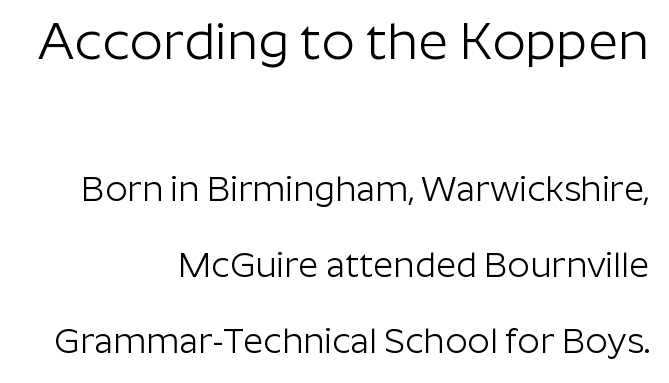
The gap between lines stays unmarked. Here the designer chose a conventional face with non-uniform glyph widths. Compared with typical body copy, the letter spacing here is the same. The letters in the upper block stand taller than those in the block below. All the whitespace from short lines collects on the left.
